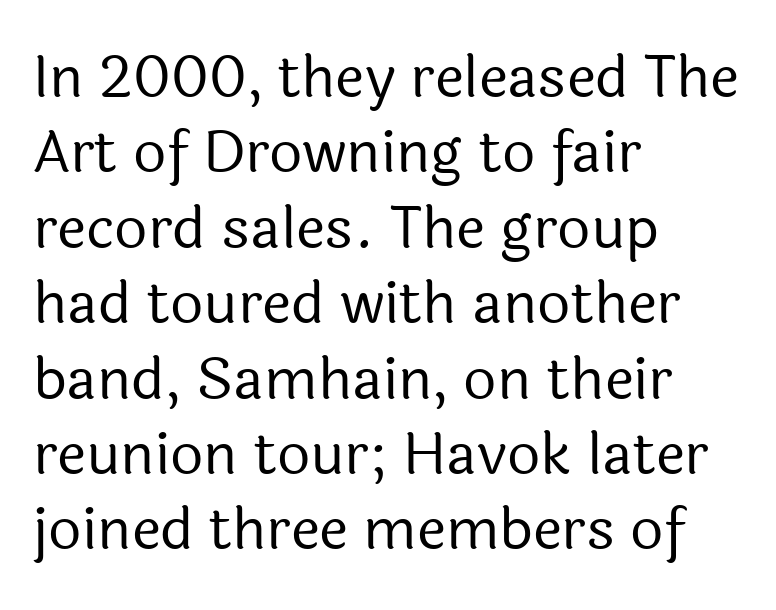
The image shows 58 px regular-weight sans-serif type, upright; set left-aligned, normal line spacing (1.3x), normal letter spacing, not underlined; a medium x-height.
